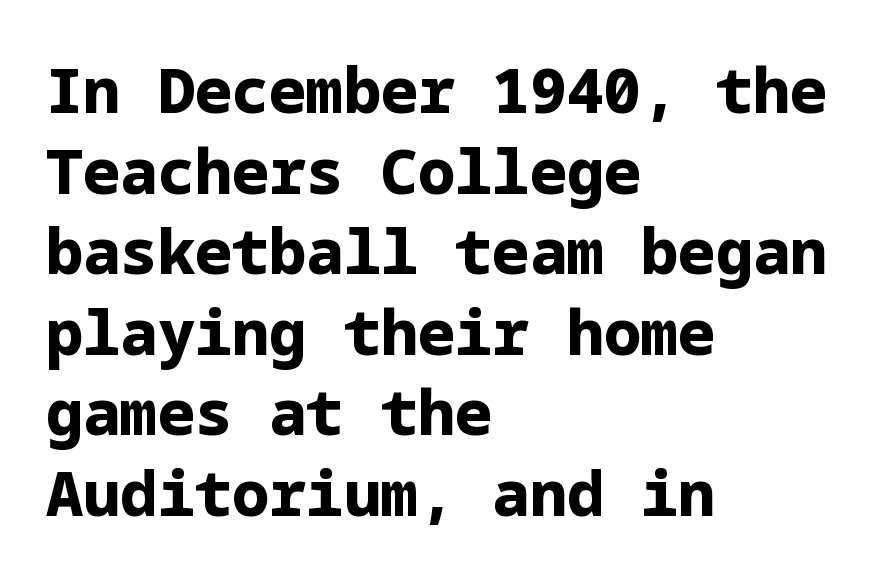
Q: Is the text bold? A: Yes.
Q: Is the text italic (slanted)? A: No, it is upright.
Q: Is the typeface a serif or a sans-serif typeface? A: Sans-serif.
Q: Is the text underlined? A: No.
Q: How is the paragraph aligned? A: Left-aligned.
Q: Is the spacing between letters normal or unusually wide? A: Normal.
Q: Is the spacing between lines tight, normal or loose? A: Normal.
Q: Width (condensed, normal, or wide)? A: Normal.
Q: Stroke contrast? A: Low.
Q: x-height? A: Medium.
